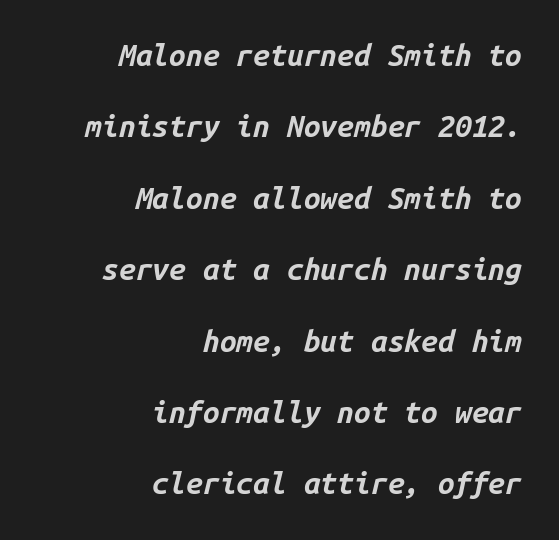
Q: Is the text bold? A: Yes.
Q: Is the text italic (slanted)? A: Yes, it leans right by about 14 degrees.
Q: Is the text underlined? A: No.
Q: How is the paragraph aligned? A: Right-aligned.
Q: Is the spacing between letters normal or unusually wide? A: Normal.
Q: Is the spacing between lines tight, normal or loose? A: Loose.
Q: Width (condensed, normal, or wide)? A: Normal.
Q: Stroke contrast? A: Low.
Q: x-height? A: Medium.
Q: Monospaced? A: Yes.
